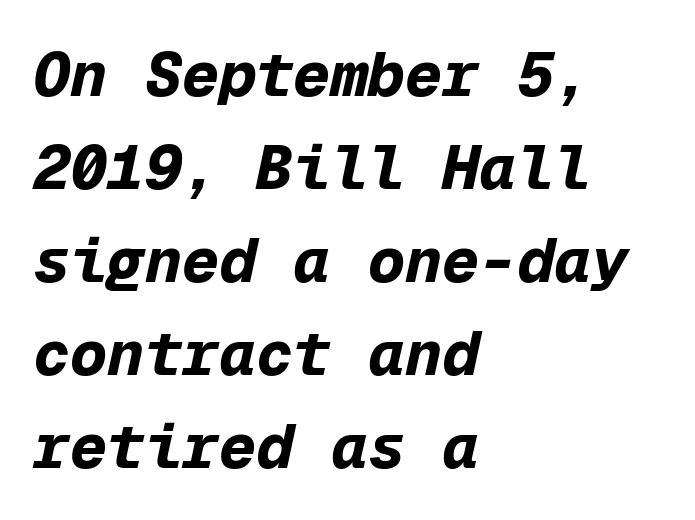
Characters are canted at an angle relative to the baseline's perpendicular. The letters are bold, with thick, heavy strokes. Is there much room between lines? A standard amount, neither cramped nor airy. Here the designer chose a console-style face with uniform glyph widths. Reading down the block, your eye returns to a fixed left position each line. Any mark beneath the type? The region is blank.
